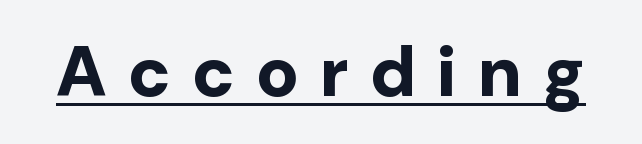
{"serif": "no", "italic": "no", "bold": "yes", "weight": "bold", "width": "normal", "stroke_contrast": "low", "x_height": "medium", "monospaced": "no", "underline": "yes", "letter_spacing": "wide", "letter_spacing_em": 0.3, "glyph_px": 71}
